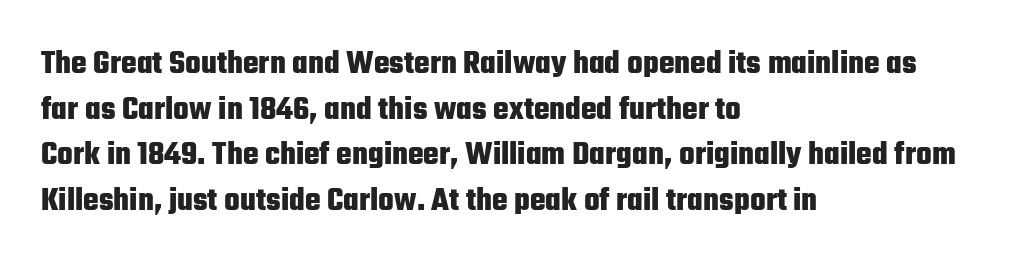
The image shows 33 px heavy, condensed sans-serif type, upright; set left-aligned, normal line spacing (1.38x), normal letter spacing, not underlined; low stroke contrast and a medium x-height.
